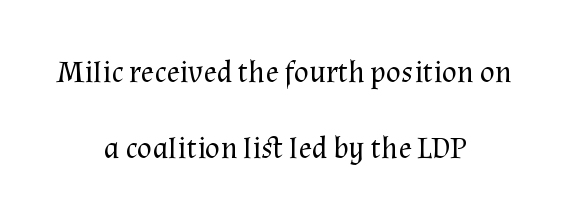
The image shows 31 px regular-weight type, upright; set centered, loose line spacing (2.44x), normal letter spacing, not underlined; medium stroke contrast and a medium x-height.
